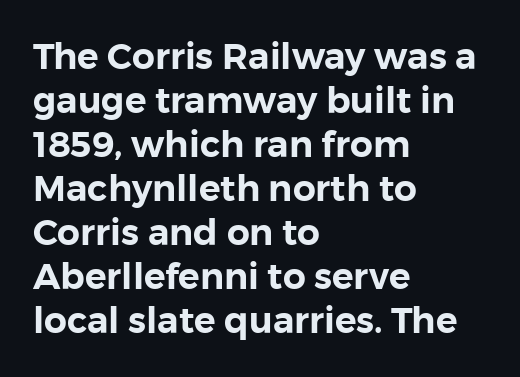
{"serif": "no", "italic": "no", "width": "normal", "stroke_contrast": "low", "x_height": "medium", "monospaced": "no", "underline": "no", "align": "left", "line_spacing_ratio": 1.22, "letter_spacing": "normal", "letter_spacing_em": 0.0, "glyph_px": 36}
